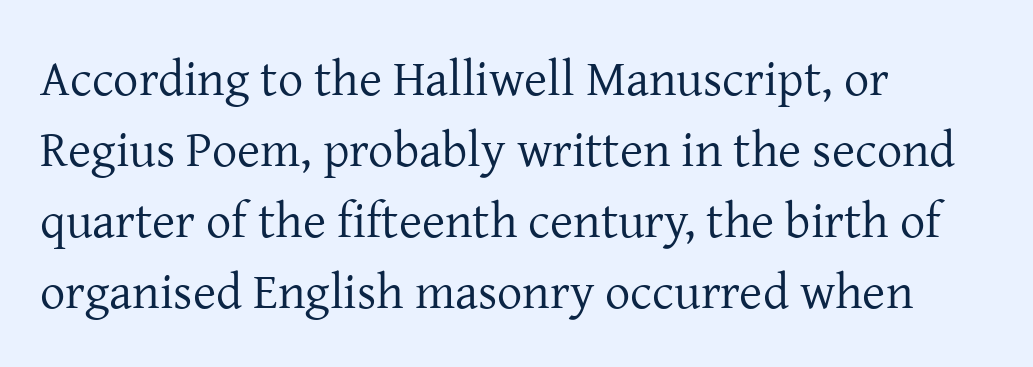
The image shows 50 px regular-weight serif type, upright; set left-aligned, normal line spacing (1.42x), normal letter spacing, not underlined; low stroke contrast and a medium x-height.
